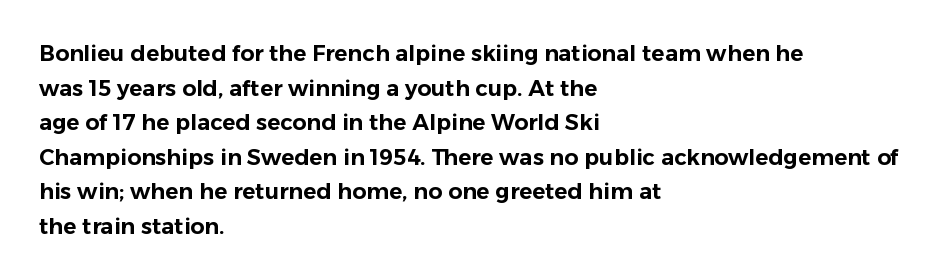
The setting favours the left margin, as ordinary paragraphs usually do. The letters stand straight up with perfectly vertical stems. Baseline-to-baseline distance is the conventional proportion of letter height. Beneath every word, the page is bare. Is the letter spacing exaggerated? No — it looks like the ordinary default.
